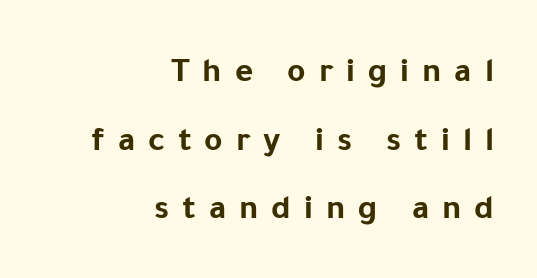
The letters are bold, with thick, heavy strokes. Is there any slant? The stems are plumb. Each row of text sits above clean, open space. Baseline-to-baseline distance is far greater than the letter height.
